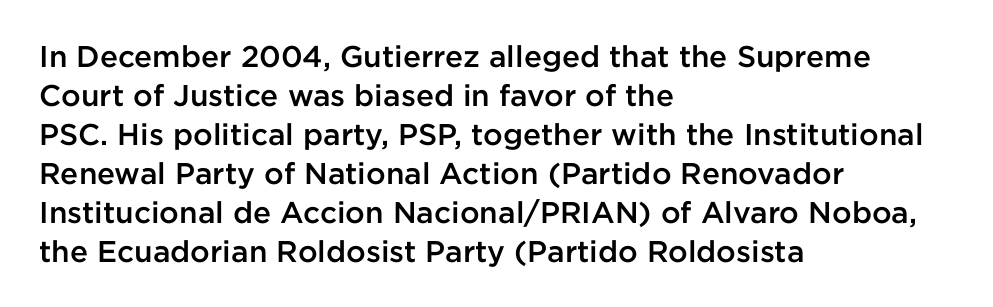
The font's upright variant was chosen for this text. Notice how descenders clear the ascenders below comfortably — that's standard leading. This rendering employs a face without finishing strokes, i.e., a sans-serif. The face used here is proportionally spaced, like ordinary book or web type. In terms of letterspacing, this is plain default setting.
